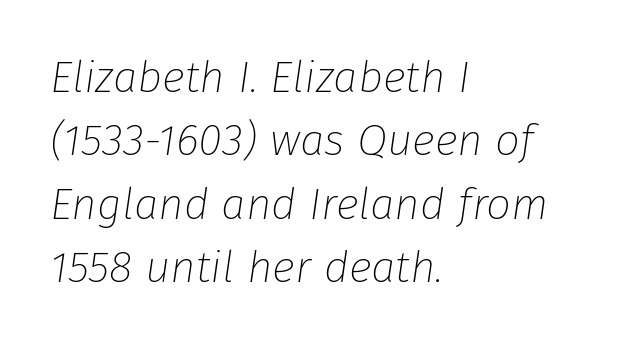
The image shows 44 px thin type, italic (leaning right); set left-aligned, normal line spacing (1.44x), normal letter spacing, not underlined; low stroke contrast and a medium x-height.
